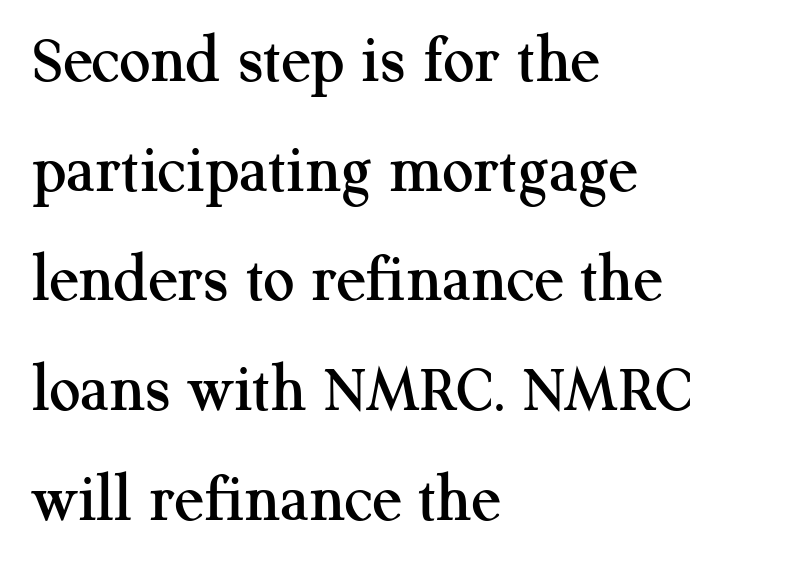
{"serif": "yes", "italic": "no", "width": "normal", "stroke_contrast": "medium", "x_height": "medium", "monospaced": "no", "underline": "no", "align": "left", "line_spacing": "normal", "line_spacing_ratio": 1.59, "letter_spacing": "normal", "letter_spacing_em": 0.0, "glyph_px": 69}
